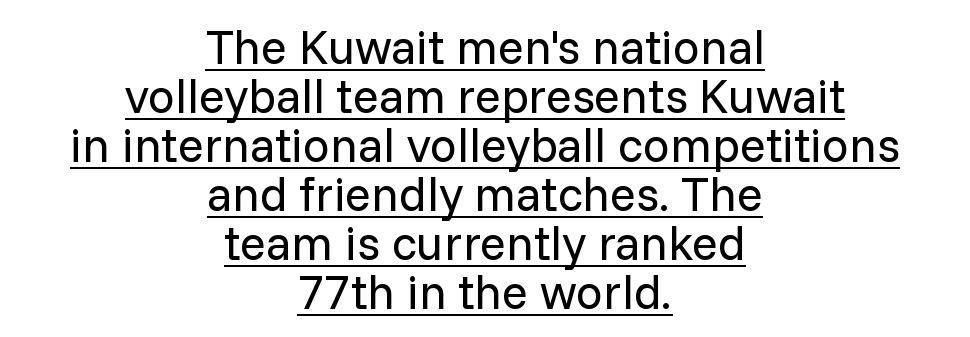
The image shows 48 px regular-weight sans-serif type, upright; set centered, tight line spacing (1.02x), normal letter spacing, underlined; low stroke contrast and a medium x-height.
